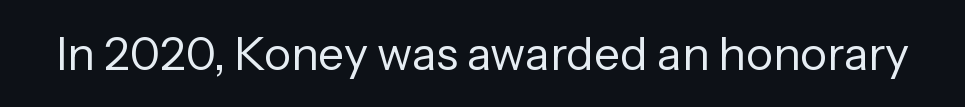
Nothing heavy about these letters — not bold at all. Rule under the text: the space is simply empty. Standard letterfit; no display-style spreading of the glyphs. The rendering uses natural spacing where letterforms have individual widths. You can tell from the bare stems that sans-serif type was used.
